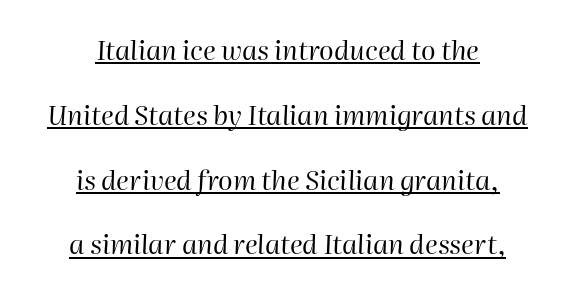
The image shows 27 px text type, italic (leaning right); set centered, loose line spacing (2.4x), normal letter spacing, underlined.
